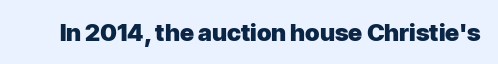
What stands out about the letter spacing? Nothing — it is the standard amount. Upright lettering throughout. Bold? Absolutely — the strokes are thick and heavy. The glyphs are unaccompanied by any horizontal stroke below them.
